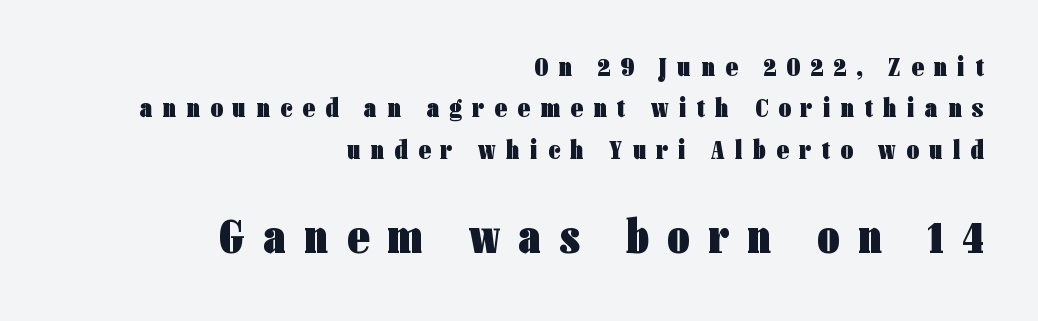
The image shows 48 px heavy, condensed sans-serif type, upright; set right-aligned, normal line spacing (1.53x), unusually wide letter spacing (+0.39 em), not underlined; the second (bottom) block is 1.78x larger; low stroke contrast and a medium x-height.
